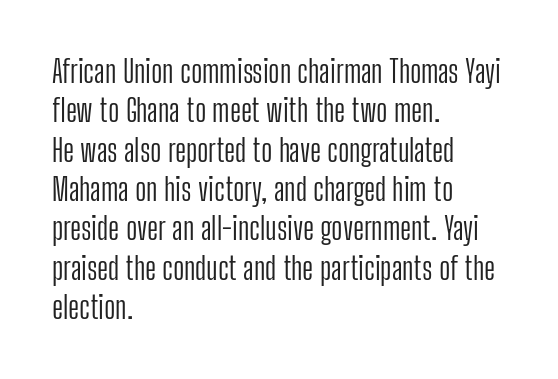
No feet cap the strokes, marking this as sans-serif type. No extra ink here — the face is not bold. The rendering uses natural spacing where letterforms have individual widths. Each row of text sits above clean, open space.
